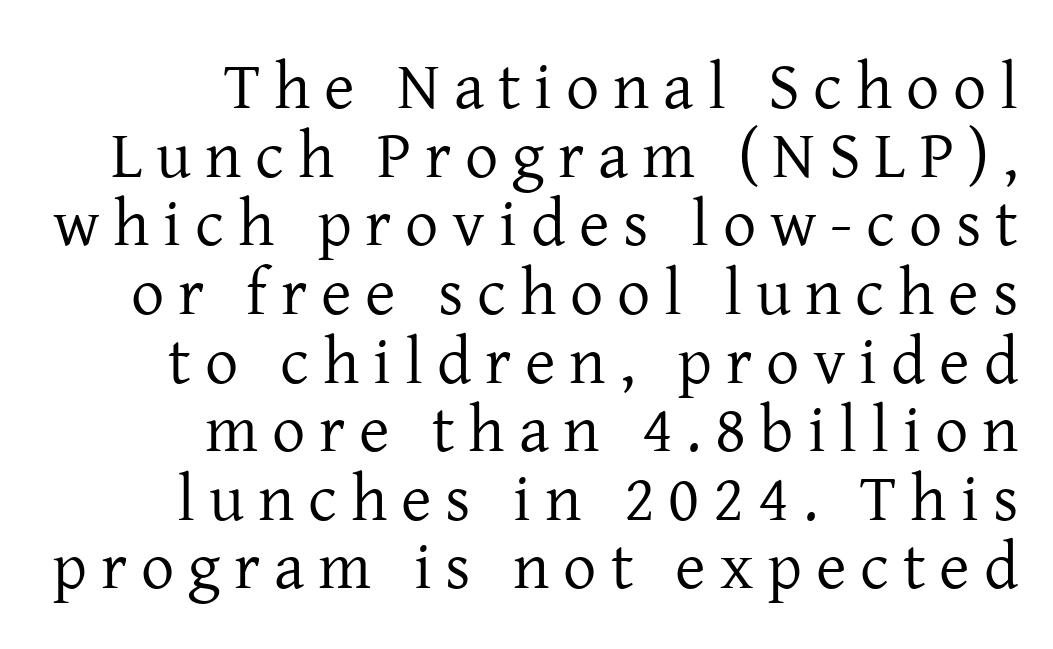
The image shows 66 px regular-weight serif type, upright; set right-aligned, tight line spacing (1.04x), unusually wide letter spacing (+0.21 em), not underlined; low stroke contrast and a medium x-height.
